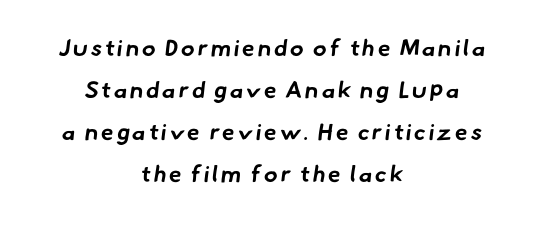
Q: Is the text bold? A: Yes.
Q: Is the text underlined? A: No.
Q: How is the paragraph aligned? A: Centered.
